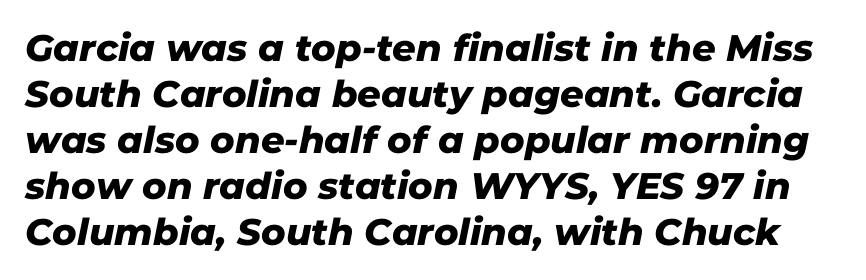
The image shows 37 px sans-serif type; set line spacing 1.24x, normal letter spacing, not underlined; low stroke contrast and a medium x-height.
